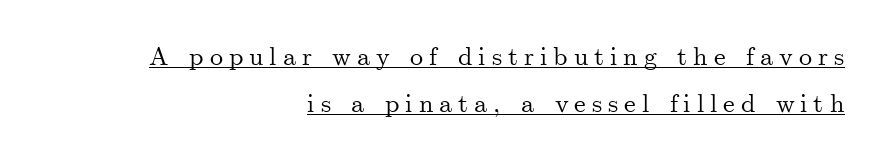
This sample uses an upright cut, with every glyph sitting square on the baseline. Substantial extra tracking has been applied to these lines. The text block is weighted toward the right margin, trailing off unevenly leftward. The words here are underlined.
